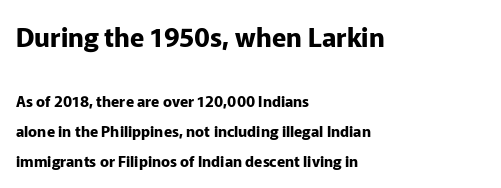
Q: Is the text bold? A: Yes.
Q: Is the text italic (slanted)? A: No, it is upright.
Q: Is the text underlined? A: No.
Q: How is the paragraph aligned? A: Left-aligned.
Q: Is the spacing between letters normal or unusually wide? A: Normal.
Q: Is the spacing between lines tight, normal or loose? A: Loose.
Q: Which block of text is set in a larger size, the first (top) or the second (bottom)? A: The first (top) one.
